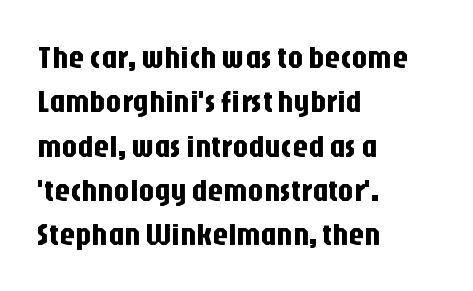
Q: Is the text italic (slanted)? A: No, it is upright.
Q: Is the typeface a serif or a sans-serif typeface? A: Sans-serif.
Q: Is the text underlined? A: No.
Q: How is the paragraph aligned? A: Left-aligned.
Q: Is the spacing between letters normal or unusually wide? A: Normal.
Q: Is the spacing between lines tight, normal or loose? A: Normal.
Q: Width (condensed, normal, or wide)? A: Condensed.
Q: Stroke contrast? A: Low.
Q: x-height? A: Large.
Q: Monospaced? A: No.
